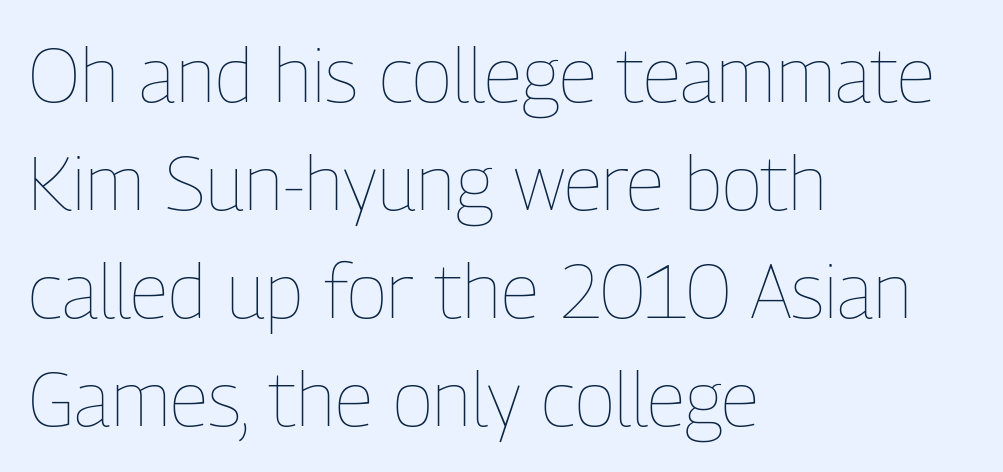
These lines stack with their left ends in a neat column. Each letter keeps its own natural width here, so spacing adapts to shape. Heft: none added — not bold. Each row of text sits above clean, open space. In terms of letterspacing, this is plain default setting.
